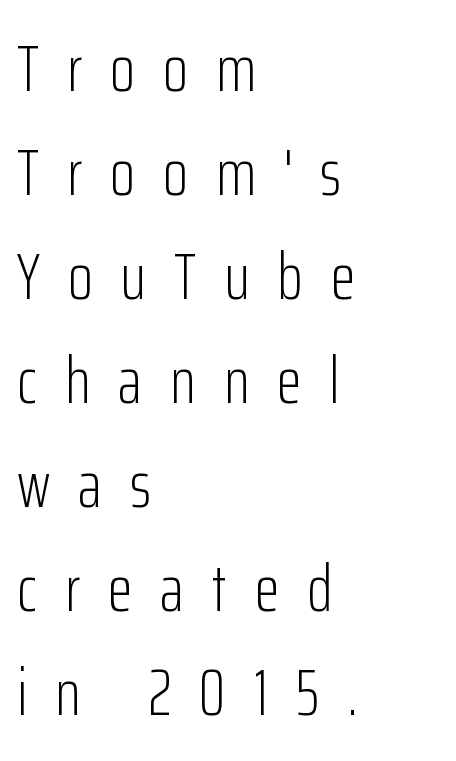
Q: Is the text bold? A: No.
Q: Is the text italic (slanted)? A: No, it is upright.
Q: Is the typeface a serif or a sans-serif typeface? A: Sans-serif.
Q: Is the text underlined? A: No.
Q: How is the paragraph aligned? A: Left-aligned.
Q: Is the spacing between letters normal or unusually wide? A: Unusually wide.
Q: Is the spacing between lines tight, normal or loose? A: Normal.
Q: Width (condensed, normal, or wide)? A: Condensed.
Q: Stroke contrast? A: Low.
Q: x-height? A: Medium.
Q: Monospaced? A: No.
